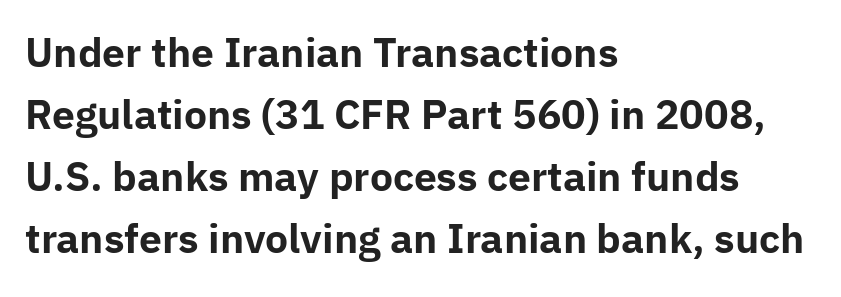
What stands out about the letter spacing? Nothing — it is the standard amount. The rendering shows plain stroke endings on the letterforms — a sans-serif design. Notice how the stems are strictly vertical — no italics here. Notice how thick the strokes are: this is what a full bold looks like. The space between consecutive lines is moderate.
